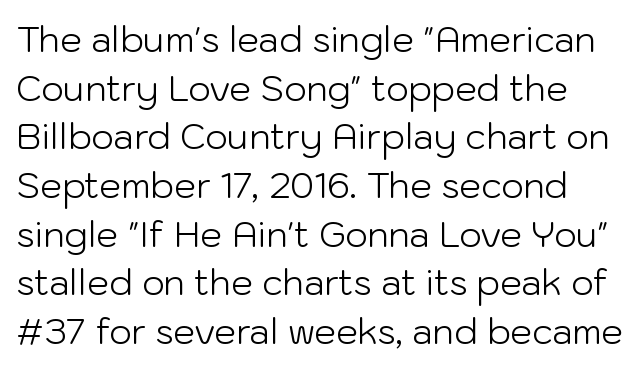
Q: Is the text bold? A: No.
Q: Is the text italic (slanted)? A: No, it is upright.
Q: Is the typeface a serif or a sans-serif typeface? A: Sans-serif.
Q: Is the text underlined? A: No.
Q: Is the spacing between letters normal or unusually wide? A: Normal.
Q: Is the spacing between lines tight, normal or loose? A: Normal.
Q: Width (condensed, normal, or wide)? A: Normal.
Q: Stroke contrast? A: Low.
Q: x-height? A: Medium.
Q: Monospaced? A: No.
